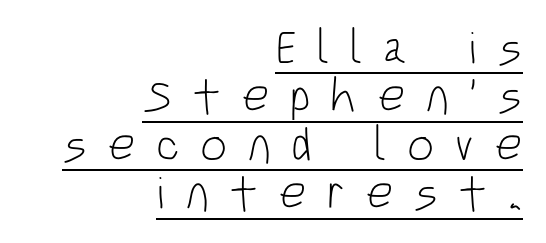
{"serif": "no", "italic": "no", "bold": "no", "weight": "light", "width": "condensed", "stroke_contrast": "low", "x_height": "large", "monospaced": "no", "underline": "yes", "align": "right", "line_spacing": "tight", "line_spacing_ratio": 1.01, "letter_spacing": "wide", "letter_spacing_em": 0.42, "glyph_px": 48}
